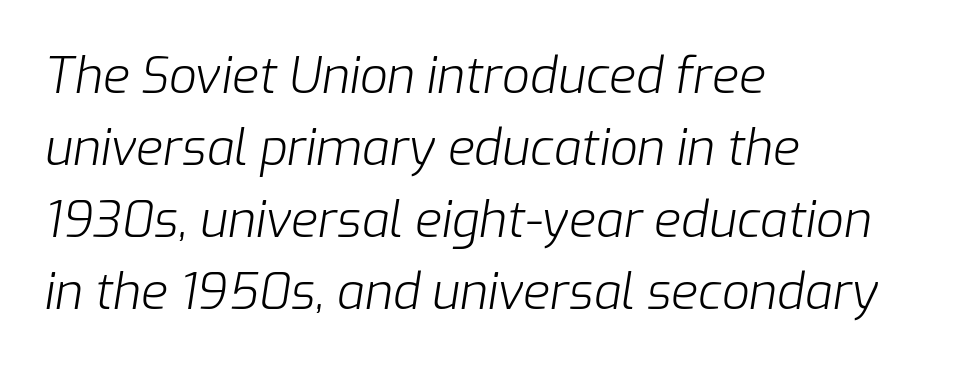
Quick note: underline off. Evenly set lines give the paragraph a standard silhouette. The font's italic variant was chosen for this text. This rendering leaves character spacing at its baseline value. Spacing verdict: proportional, widths tailored to each character.
